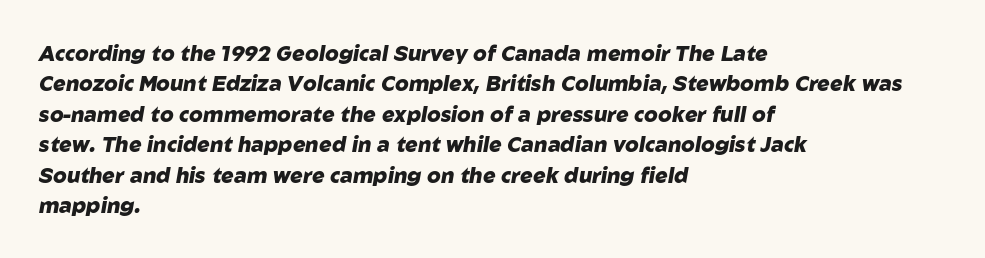
The sample has been set heavy, in full bold. The words here are not underlined. Standard letterfit; no display-style spreading of the glyphs. It's the slanting kind of type.
